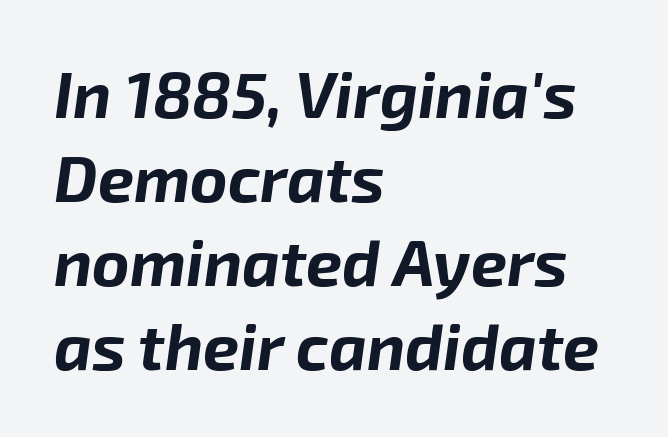
{"italic": "yes", "lean": "right", "slant_degrees": 8, "bold": "yes", "weight": "bold", "width": "normal", "stroke_contrast": "low", "x_height": "medium", "monospaced": "no", "underline": "no", "align": "left", "line_spacing": "normal", "line_spacing_ratio": 1.31, "letter_spacing": "normal", "letter_spacing_em": 0.0, "glyph_px": 64}
